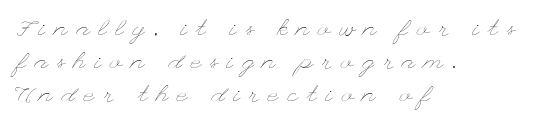
The typeface has the unassuming heft of standard copy or less. The string is rendered with underlining switched off. What stands out about the letter spacing? Its width — letters are far apart. Left-aligned paragraph, ragged on the right. Vertically, the passage feels balanced, rows spaced as you'd expect.
